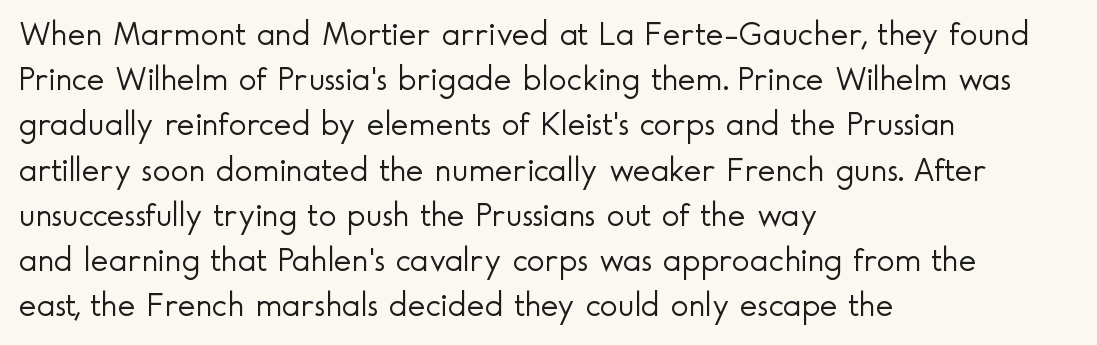
Q: Is the text bold? A: No.
Q: Is the text italic (slanted)? A: No, it is upright.
Q: Is the typeface a serif or a sans-serif typeface? A: Sans-serif.
Q: Is the text underlined? A: No.
Q: How is the paragraph aligned? A: Left-aligned.
Q: Is the spacing between letters normal or unusually wide? A: Normal.
Q: Is the spacing between lines tight, normal or loose? A: Normal.
Q: Width (condensed, normal, or wide)? A: Normal.
Q: x-height? A: Small.
Q: Monospaced? A: No.
